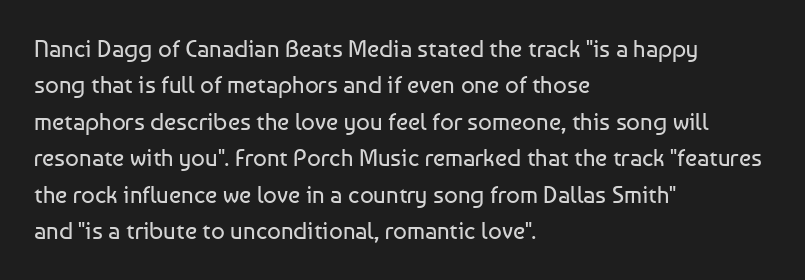
The foot of each line stays bare and open. These lines stack with their left ends in a neat column. Italic: no, the glyphs are upright roman. These lines sit exactly where default settings would place them.
